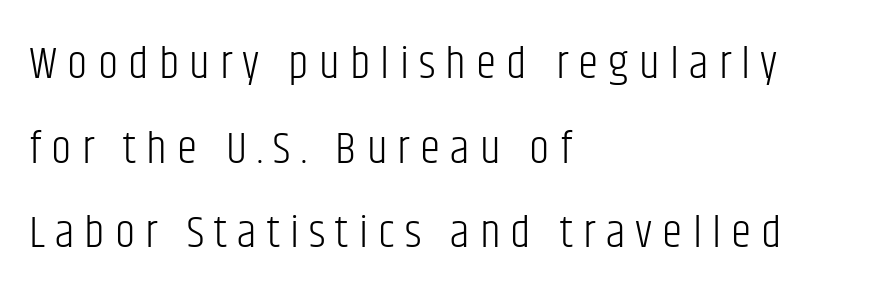
Q: Is the text bold? A: No.
Q: Is the text italic (slanted)? A: No, it is upright.
Q: Is the typeface a serif or a sans-serif typeface? A: Sans-serif.
Q: Is the text underlined? A: No.
Q: How is the paragraph aligned? A: Left-aligned.
Q: Is the spacing between letters normal or unusually wide? A: Unusually wide.
Q: Width (condensed, normal, or wide)? A: Condensed.
Q: Stroke contrast? A: Low.
Q: x-height? A: Large.
Q: Monospaced? A: No.
